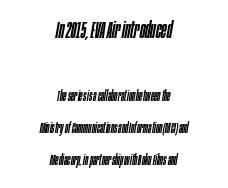
The image shows 23 px text type, italic (leaning right); set centered, loose line spacing (2.26x), normal letter spacing, not underlined; the first (top) block is 1.64x larger.
